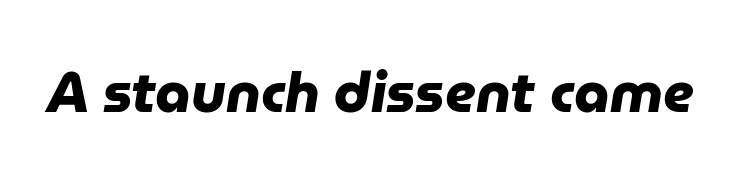
Q: Is the text bold? A: Yes.
Q: Is the typeface a serif or a sans-serif typeface? A: Sans-serif.
Q: Is the text underlined? A: No.
Q: Is the spacing between letters normal or unusually wide? A: Normal.
Q: Width (condensed, normal, or wide)? A: Normal.
Q: Stroke contrast? A: Low.
Q: x-height? A: Medium.
Q: Monospaced? A: No.
